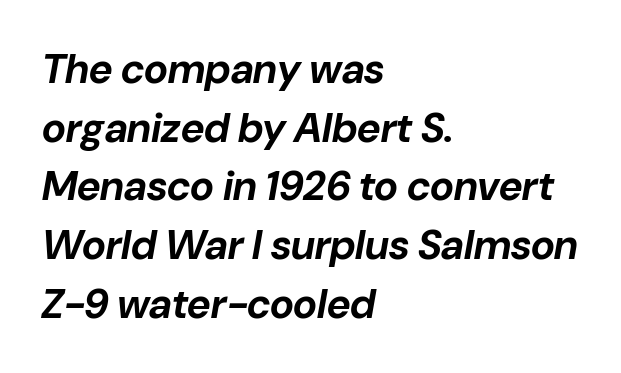
Q: Is the text bold? A: Yes.
Q: Is the text italic (slanted)? A: Yes, it leans right by about 10 degrees.
Q: Is the text underlined? A: No.
Q: How is the paragraph aligned? A: Left-aligned.
Q: Is the spacing between letters normal or unusually wide? A: Normal.
Q: Is the spacing between lines tight, normal or loose? A: Normal.
Q: Width (condensed, normal, or wide)? A: Normal.
Q: Stroke contrast? A: Low.
Q: x-height? A: Medium.
Q: Monospaced? A: No.
